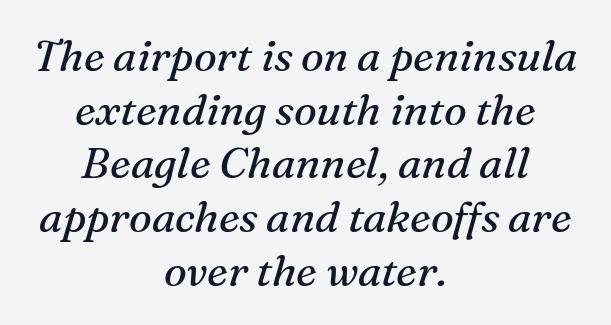
{"serif": "yes", "italic": "yes", "lean": "right", "slant_degrees": 16, "bold": "no", "weight": "regular", "width": "normal", "stroke_contrast": "medium", "x_height": "medium", "monospaced": "no", "underline": "no", "align": "center", "line_spacing": "normal", "line_spacing_ratio": 1.25, "letter_spacing": "normal", "letter_spacing_em": 0.0, "glyph_px": 43}
